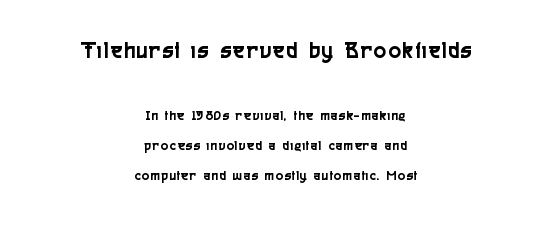
Q: Is the text italic (slanted)? A: No, it is upright.
Q: Is the text underlined? A: No.
Q: How is the paragraph aligned? A: Centered.
Q: Is the spacing between lines tight, normal or loose? A: Loose.
Q: Which block of text is set in a larger size, the first (top) or the second (bottom)? A: The first (top) one.
